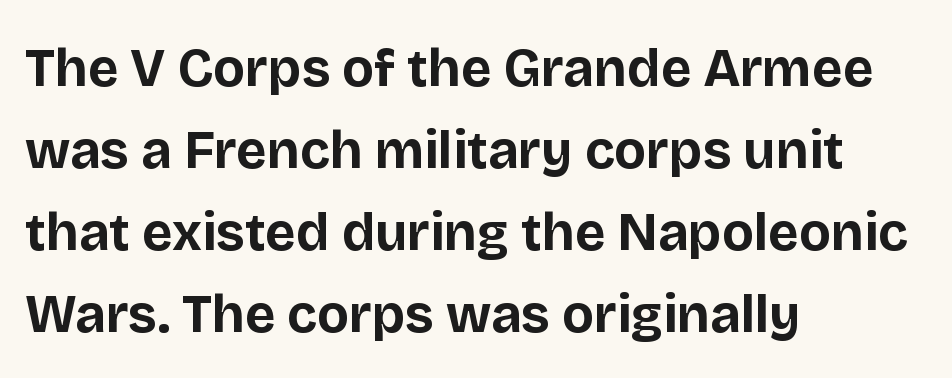
Q: Is the text bold? A: Yes.
Q: Is the text italic (slanted)? A: No, it is upright.
Q: Is the typeface a serif or a sans-serif typeface? A: Sans-serif.
Q: Is the text underlined? A: No.
Q: How is the paragraph aligned? A: Left-aligned.
Q: Is the spacing between letters normal or unusually wide? A: Normal.
Q: Is the spacing between lines tight, normal or loose? A: Normal.
Q: Width (condensed, normal, or wide)? A: Normal.
Q: Stroke contrast? A: Low.
Q: x-height? A: Large.
Q: Monospaced? A: No.
